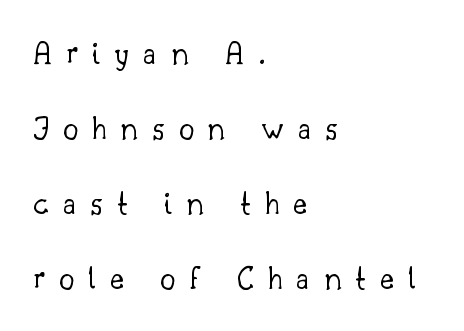
Display-style spreading of the glyphs; the letterfit is very open. This block would shrink considerably if given ordinary leading; it's expanded now. Is the stroke heavy? The answer is a plain regular-or-lighter. Varying glyph widths throughout — classic text-font behaviour. Characters remain perfectly vertical along every line.
